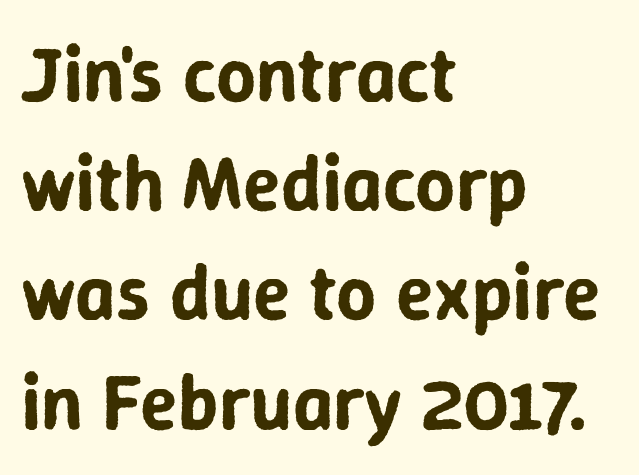
{"serif": "no", "italic": "no", "width": "normal", "stroke_contrast": "low", "x_height": "medium", "monospaced": "no", "underline": "no", "align": "left", "line_spacing": "normal", "line_spacing_ratio": 1.4, "letter_spacing": "normal", "letter_spacing_em": 0.0, "glyph_px": 78}
